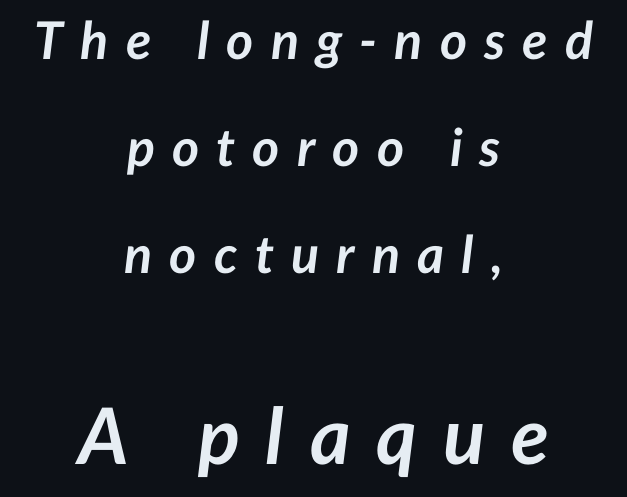
Q: Is the text bold? A: Yes.
Q: Is the text italic (slanted)? A: Yes, it leans right by about 7 degrees.
Q: Is the text underlined? A: No.
Q: How is the paragraph aligned? A: Centered.
Q: Is the spacing between letters normal or unusually wide? A: Unusually wide.
Q: Is the spacing between lines tight, normal or loose? A: Loose.
Q: Which block of text is set in a larger size, the first (top) or the second (bottom)? A: The second (bottom) one.
Q: Width (condensed, normal, or wide)? A: Normal.
Q: Stroke contrast? A: Low.
Q: x-height? A: Medium.
Q: Monospaced? A: No.
